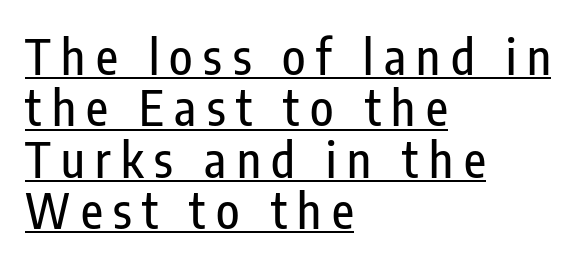
The image shows 48 px condensed sans-serif type, upright; set left-aligned, tight line spacing (1.07x), unusually wide letter spacing (+0.22 em), underlined; low stroke contrast and a medium x-height.
